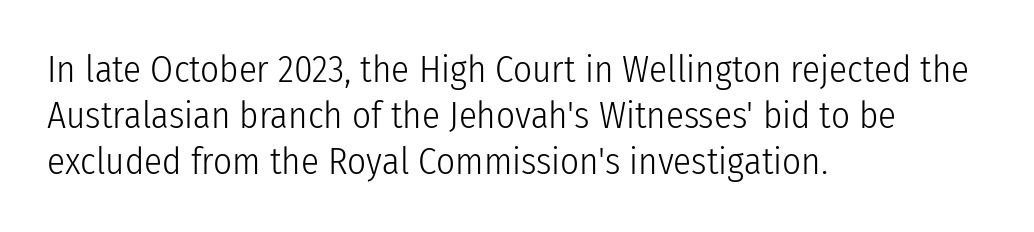
This rendering leaves character spacing at its baseline value. Is there any slant? The stems are plumb. Are there feet on the stems? There aren't — it's a sans. Compared with a typical body face, this is equally light or lighter still.
